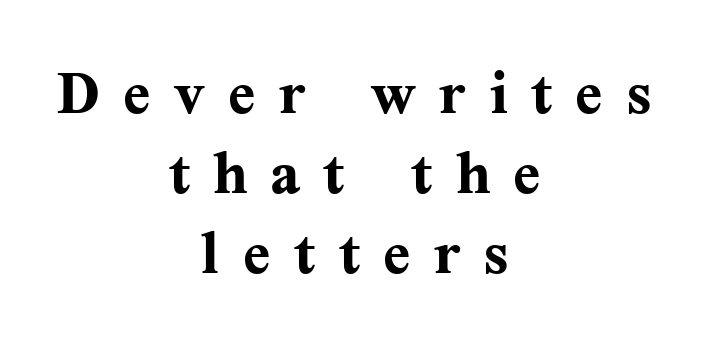
Leading is clearly below the norm, producing a dense column. Spacing verdict: proportional, widths tailored to each character. Posture: vertical. A dark, heavy texture on the line: the type is bold.
